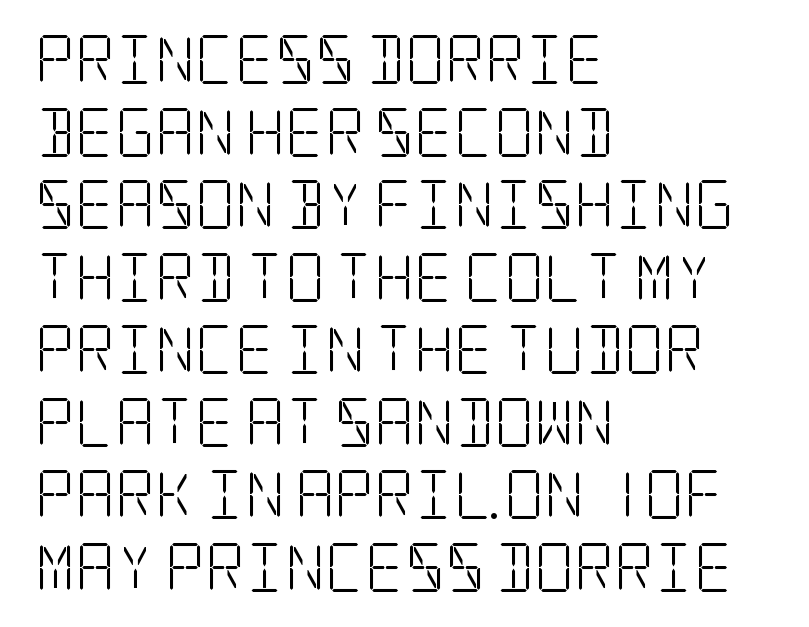
{"serif": "yes", "italic": "no", "bold": "no", "weight": "light", "width": "condensed", "stroke_contrast": "low", "x_height": "large", "underline": "no", "align": "left", "line_spacing": "normal", "line_spacing_ratio": 1.48, "letter_spacing": "normal", "letter_spacing_em": 0.0, "glyph_px": 49}
